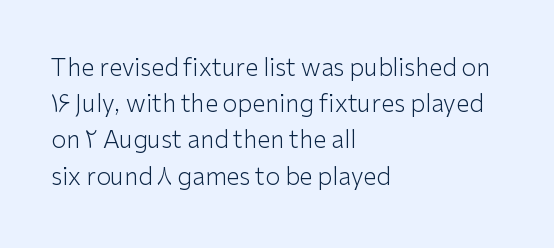
The image shows 24 px text type, upright; set left-aligned, normal line spacing (1.51x), normal letter spacing, not underlined.
